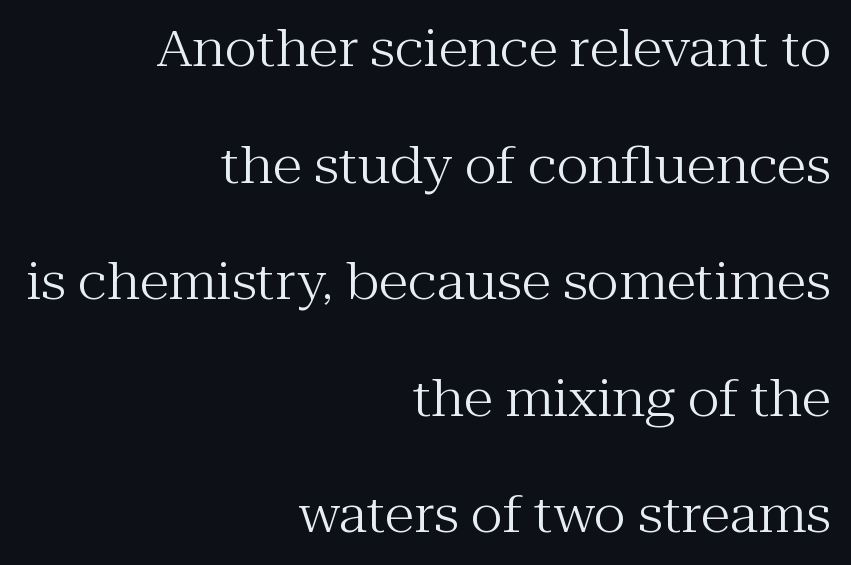
Q: Is the text bold? A: No.
Q: Is the text italic (slanted)? A: No, it is upright.
Q: Is the typeface a serif or a sans-serif typeface? A: Serif.
Q: Is the text underlined? A: No.
Q: How is the paragraph aligned? A: Right-aligned.
Q: Is the spacing between letters normal or unusually wide? A: Normal.
Q: Is the spacing between lines tight, normal or loose? A: Loose.
Q: Width (condensed, normal, or wide)? A: Normal.
Q: Stroke contrast? A: Medium.
Q: x-height? A: Medium.
Q: Monospaced? A: No.
